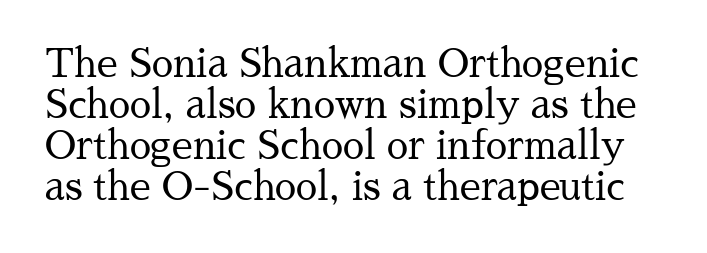
Q: Is the text bold? A: No.
Q: Is the text italic (slanted)? A: No, it is upright.
Q: Is the typeface a serif or a sans-serif typeface? A: Serif.
Q: Is the text underlined? A: No.
Q: Is the spacing between letters normal or unusually wide? A: Normal.
Q: Is the spacing between lines tight, normal or loose? A: Tight.
Q: Width (condensed, normal, or wide)? A: Normal.
Q: Stroke contrast? A: Medium.
Q: x-height? A: Medium.
Q: Monospaced? A: No.
